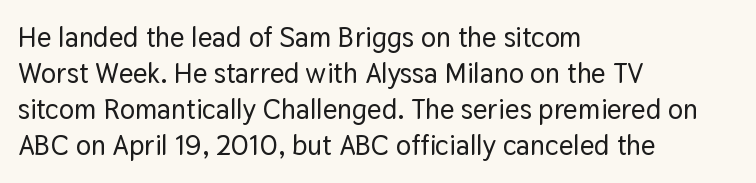
Q: Is the text italic (slanted)? A: No, it is upright.
Q: Is the typeface a serif or a sans-serif typeface? A: Sans-serif.
Q: Is the text underlined? A: No.
Q: How is the paragraph aligned? A: Left-aligned.
Q: Is the spacing between letters normal or unusually wide? A: Normal.
Q: Is the spacing between lines tight, normal or loose? A: Normal.
Q: Width (condensed, normal, or wide)? A: Normal.
Q: Stroke contrast? A: Low.
Q: x-height? A: Medium.
Q: Monospaced? A: No.
